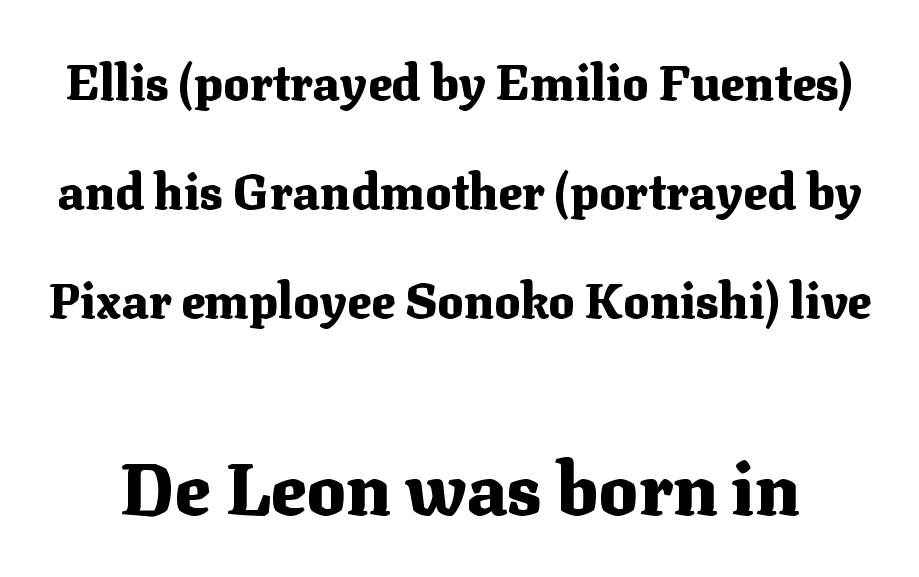
The image shows 73 px heavy serif type, upright; set loose line spacing (2.22x), normal letter spacing, not underlined; the second (bottom) block is 1.49x larger; medium stroke contrast and a medium x-height.
